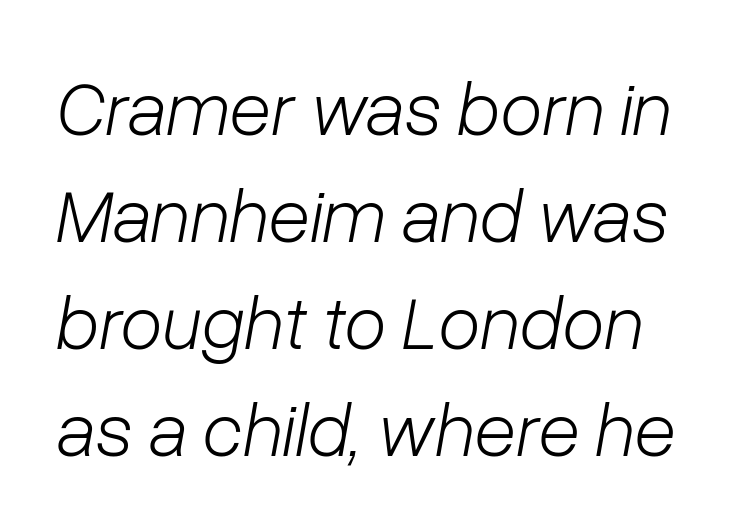
Words appear dense and cohesive because spacing is normal. Heaviness? Minimal to ordinary, like unemphasized prose. Proportional: the letters do not fall into vertical columns. There's an unmistakable incline to the writing here.
